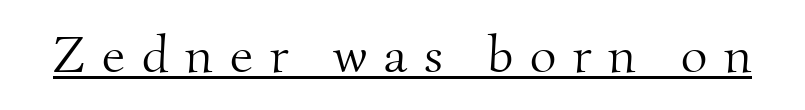
The image shows 51 px light serif type; set unusually wide letter spacing (+0.33 em), underlined; medium stroke contrast and a small x-height.
